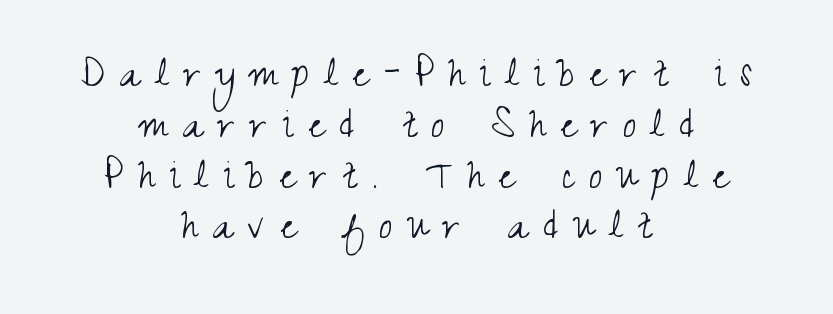
Is the stroke heavy? The answer is a plain regular-or-lighter. The gap between lines stays unmarked. If you drew a line through each stem, it would be perfectly vertical. Does the copy run flush right? No — it is centered line by line. Loose tracking; the words dissolve into strings of separated letters. The designer dialed line spacing down below the default.
